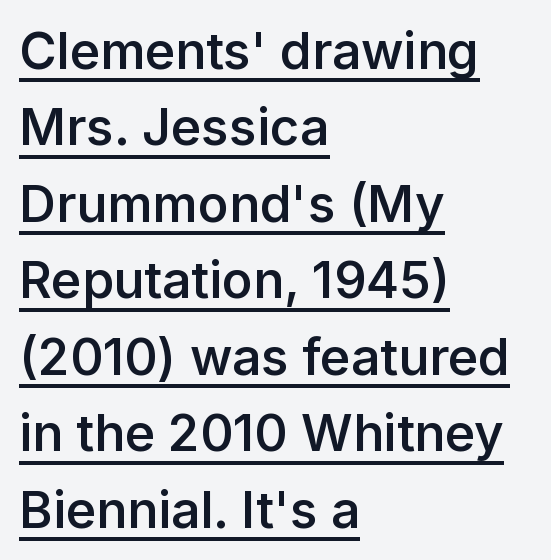
{"serif": "no", "italic": "no", "bold": "semi", "weight": "semibold", "width": "normal", "stroke_contrast": "low", "x_height": "medium", "monospaced": "no", "underline": "yes", "align": "left", "line_spacing": "normal", "line_spacing_ratio": 1.5, "letter_spacing": "normal", "letter_spacing_em": 0.0, "glyph_px": 51}
